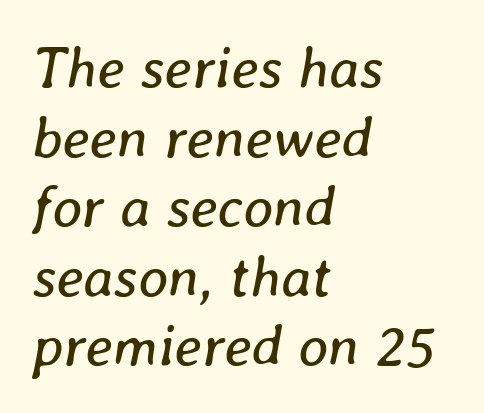
{"italic": "yes", "lean": "right", "slant_degrees": 8, "bold": "no", "weight": "regular", "width": "normal", "stroke_contrast": "low", "x_height": "medium", "monospaced": "no", "underline": "no", "align": "left", "line_spacing_ratio": 1.2, "letter_spacing": "normal", "letter_spacing_em": 0.0, "glyph_px": 58}
